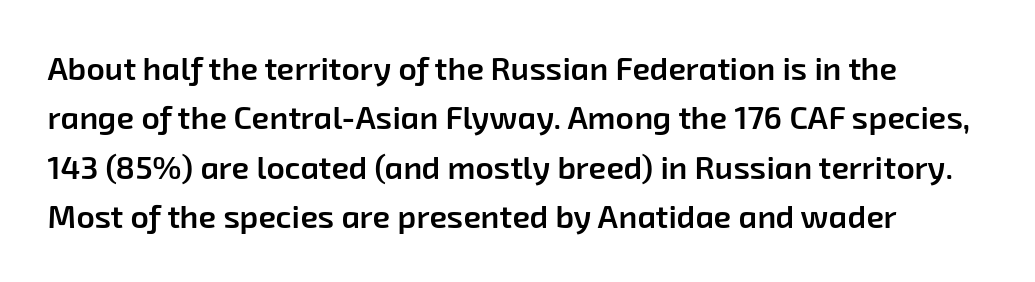
{"serif": "no", "bold": "semi", "weight": "semibold", "width": "normal", "stroke_contrast": "low", "x_height": "medium", "monospaced": "no", "underline": "no", "line_spacing": "normal", "line_spacing_ratio": 1.54, "letter_spacing": "normal", "letter_spacing_em": 0.0, "glyph_px": 32}
